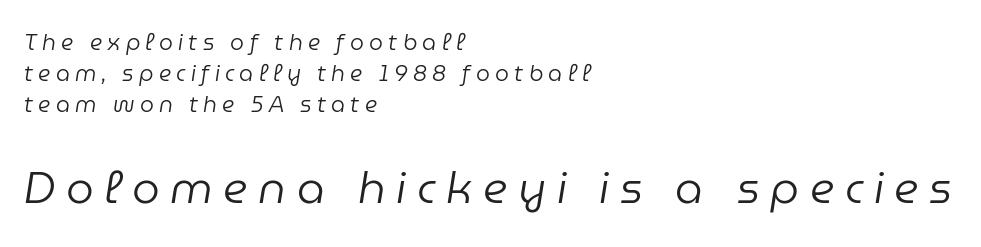
Q: Is the text bold? A: No.
Q: Is the text italic (slanted)? A: Yes, it leans right by about 9 degrees.
Q: Is the text underlined? A: No.
Q: How is the paragraph aligned? A: Left-aligned.
Q: Is the spacing between letters normal or unusually wide? A: Unusually wide.
Q: Is the spacing between lines tight, normal or loose? A: Normal.
Q: Which block of text is set in a larger size, the first (top) or the second (bottom)? A: The second (bottom) one.
Q: Width (condensed, normal, or wide)? A: Normal.
Q: Stroke contrast? A: Low.
Q: x-height? A: Medium.
Q: Monospaced? A: No.
